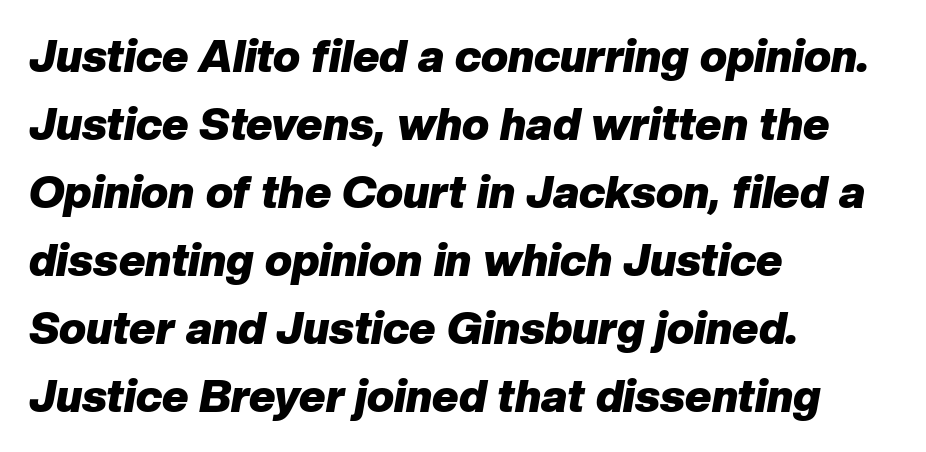
Q: Is the text bold? A: Yes.
Q: Is the text italic (slanted)? A: Yes, it leans right by about 10 degrees.
Q: Is the text underlined? A: No.
Q: How is the paragraph aligned? A: Left-aligned.
Q: Is the spacing between letters normal or unusually wide? A: Normal.
Q: Is the spacing between lines tight, normal or loose? A: Normal.
Q: Width (condensed, normal, or wide)? A: Normal.
Q: Stroke contrast? A: Low.
Q: x-height? A: Medium.
Q: Monospaced? A: No.
